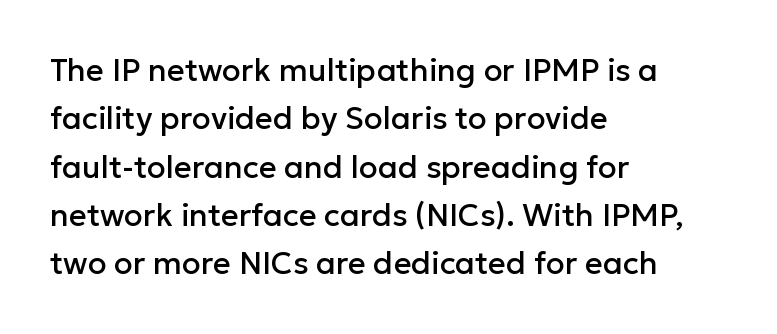
{"serif": "no", "italic": "no", "width": "normal", "stroke_contrast": "low", "x_height": "medium", "monospaced": "no", "underline": "no", "align": "left", "line_spacing": "normal", "line_spacing_ratio": 1.56, "letter_spacing": "normal", "letter_spacing_em": 0.0, "glyph_px": 31}
